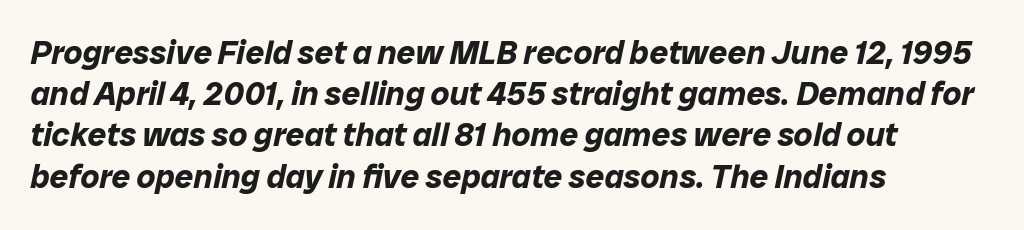
Q: Is the text bold? A: Yes.
Q: Is the text italic (slanted)? A: Yes, it leans right by about 12 degrees.
Q: Is the text underlined? A: No.
Q: How is the paragraph aligned? A: Left-aligned.
Q: Is the spacing between letters normal or unusually wide? A: Normal.
Q: Is the spacing between lines tight, normal or loose? A: Normal.
Q: Width (condensed, normal, or wide)? A: Normal.
Q: Stroke contrast? A: Low.
Q: x-height? A: Medium.
Q: Monospaced? A: No.
